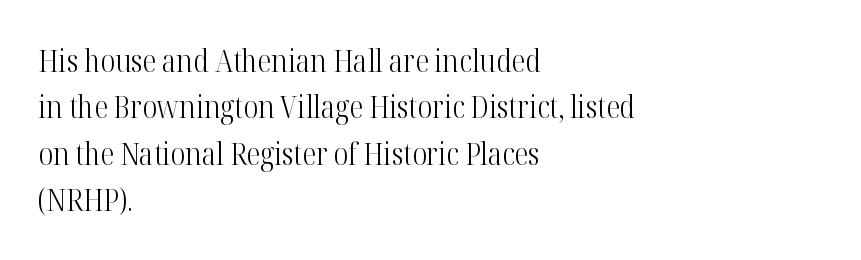
Q: Is the text bold? A: No.
Q: Is the text italic (slanted)? A: No, it is upright.
Q: Is the typeface a serif or a sans-serif typeface? A: Serif.
Q: Is the text underlined? A: No.
Q: How is the paragraph aligned? A: Left-aligned.
Q: Is the spacing between letters normal or unusually wide? A: Normal.
Q: Is the spacing between lines tight, normal or loose? A: Normal.
Q: Width (condensed, normal, or wide)? A: Condensed.
Q: Stroke contrast? A: High.
Q: x-height? A: Medium.
Q: Monospaced? A: No.
